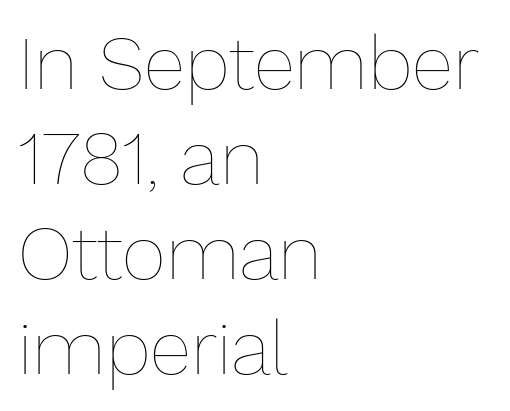
The image shows 76 px thin type, upright; set left-aligned, normal line spacing (1.25x), normal letter spacing, not underlined; low stroke contrast and a medium x-height.
